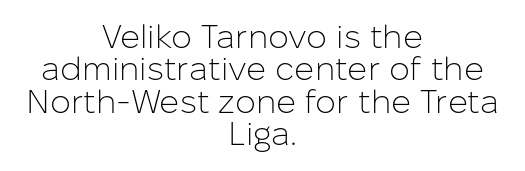
Q: Is the text bold? A: No.
Q: Is the text italic (slanted)? A: No, it is upright.
Q: Is the typeface a serif or a sans-serif typeface? A: Sans-serif.
Q: Is the text underlined? A: No.
Q: How is the paragraph aligned? A: Centered.
Q: Is the spacing between letters normal or unusually wide? A: Normal.
Q: Is the spacing between lines tight, normal or loose? A: Tight.
Q: Width (condensed, normal, or wide)? A: Normal.
Q: Stroke contrast? A: Low.
Q: x-height? A: Medium.
Q: Monospaced? A: No.
